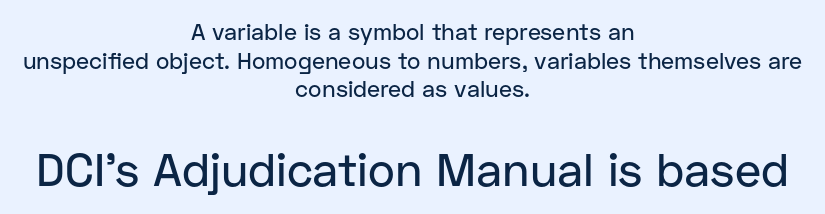
Of the two passages, the one underneath uses the larger point size. Vertical strokes here are truly vertical. What's the leading like? Ordinary, nothing unusual. This sample uses a sans-serif face. Between one letter and the next there's only the usual sliver of space. Glance below the letters and you will spot only blank space.
